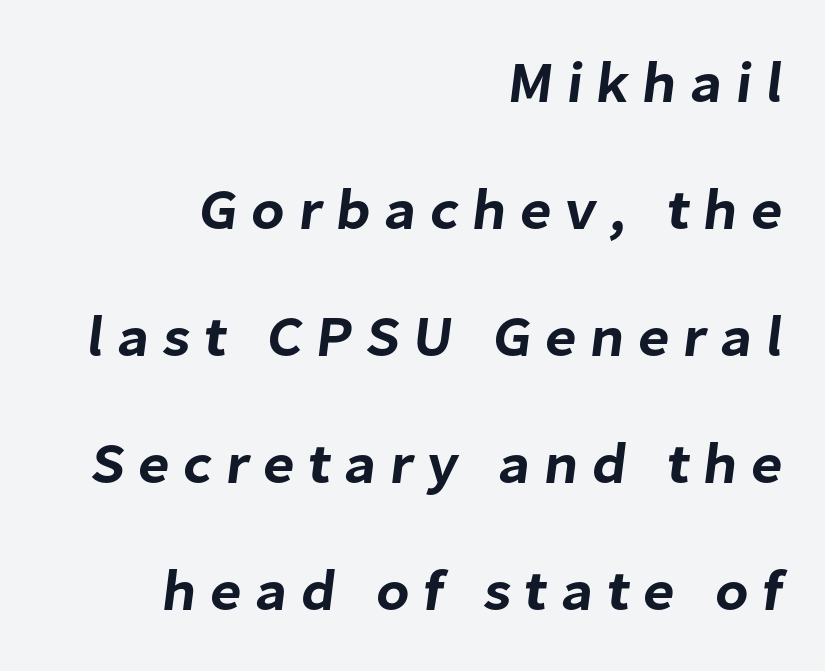
Serif or sans? Sans — the stroke terminals are bare. Interline gaps are noticeably wide in this sample. Do the characters align in a grid? No, the font is proportional. Does the copy run flush right? Yes — the right margin is perfectly even. Between one letter and the next there's a generous, obvious gap.
